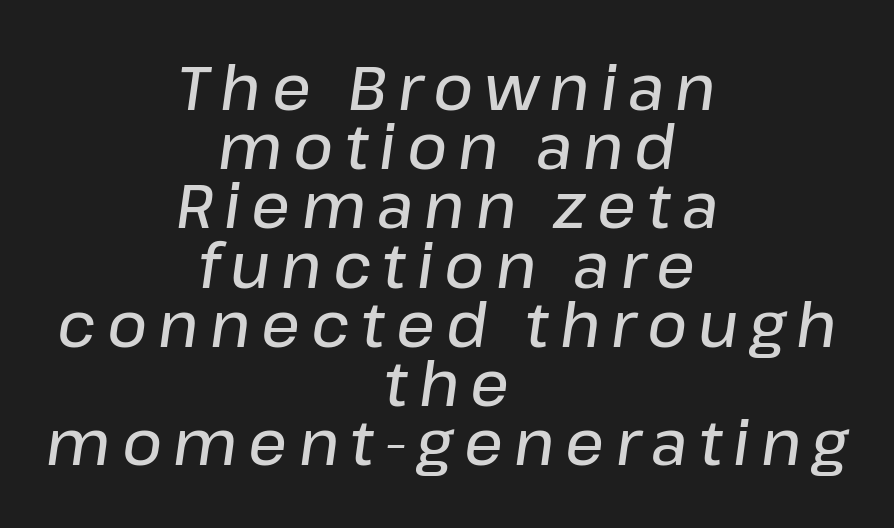
{"italic": "yes", "lean": "right", "slant_degrees": 8, "bold": "semi", "weight": "semibold", "width": "normal", "stroke_contrast": "low", "x_height": "medium", "monospaced": "no", "underline": "no", "align": "center", "line_spacing": "tight", "line_spacing_ratio": 0.97, "glyph_px": 61}
